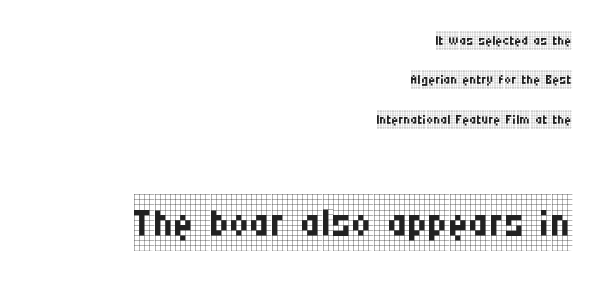
{"serif": "yes", "italic": "no", "bold": "no", "weight": "regular", "width": "condensed", "stroke_contrast": "low", "x_height": "large", "monospaced": "no", "underline": "no", "align": "right", "line_spacing": "loose", "line_spacing_ratio": 2.07, "letter_spacing": "normal", "letter_spacing_em": 0.0, "larger_block": "second", "size_ratio": 2.95, "glyph_px": 56}
